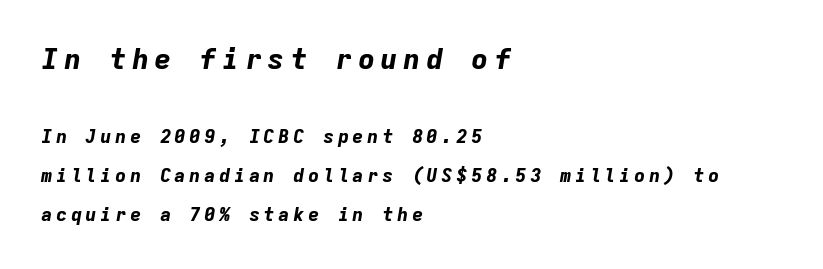
The image shows 29 px bold type, italic (leaning right), monospaced; set left-aligned, loose line spacing (2.06x), not underlined; the first (top) block is 1.53x larger; low stroke contrast and a medium x-height.
